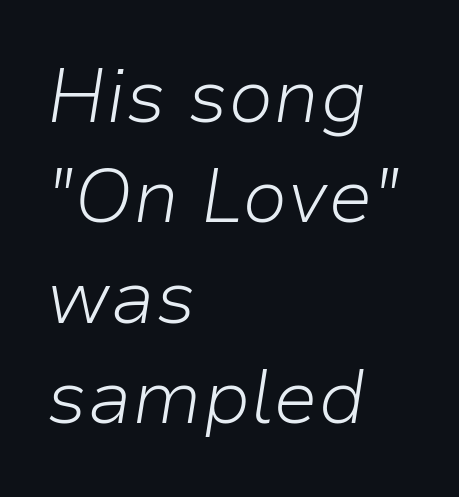
Q: Is the text bold? A: No.
Q: Is the text italic (slanted)? A: Yes, it leans right by about 9 degrees.
Q: Is the text underlined? A: No.
Q: How is the paragraph aligned? A: Left-aligned.
Q: Is the spacing between letters normal or unusually wide? A: Normal.
Q: Is the spacing between lines tight, normal or loose? A: Normal.
Q: Width (condensed, normal, or wide)? A: Normal.
Q: Stroke contrast? A: Low.
Q: x-height? A: Medium.
Q: Monospaced? A: No.
